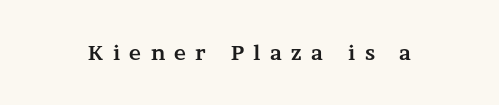
Q: Is the text bold? A: Yes.
Q: Is the text italic (slanted)? A: No, it is upright.
Q: Is the text underlined? A: No.
Q: Is the spacing between letters normal or unusually wide? A: Unusually wide.
